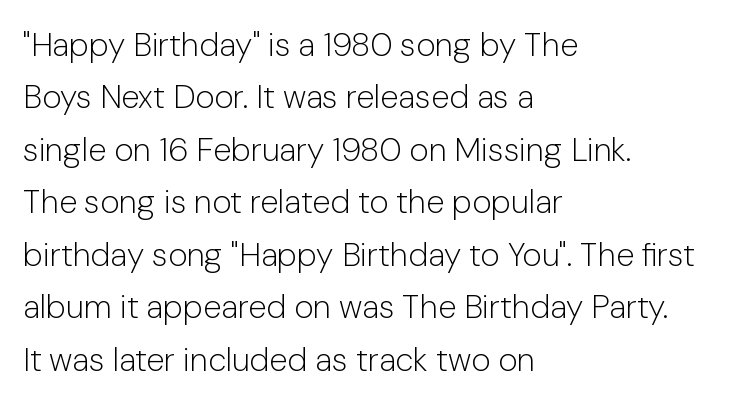
Q: Is the text bold? A: No.
Q: Is the text italic (slanted)? A: No, it is upright.
Q: Is the typeface a serif or a sans-serif typeface? A: Sans-serif.
Q: Is the text underlined? A: No.
Q: How is the paragraph aligned? A: Left-aligned.
Q: Is the spacing between letters normal or unusually wide? A: Normal.
Q: Is the spacing between lines tight, normal or loose? A: Normal.
Q: Width (condensed, normal, or wide)? A: Normal.
Q: Stroke contrast? A: Low.
Q: x-height? A: Medium.
Q: Monospaced? A: No.
